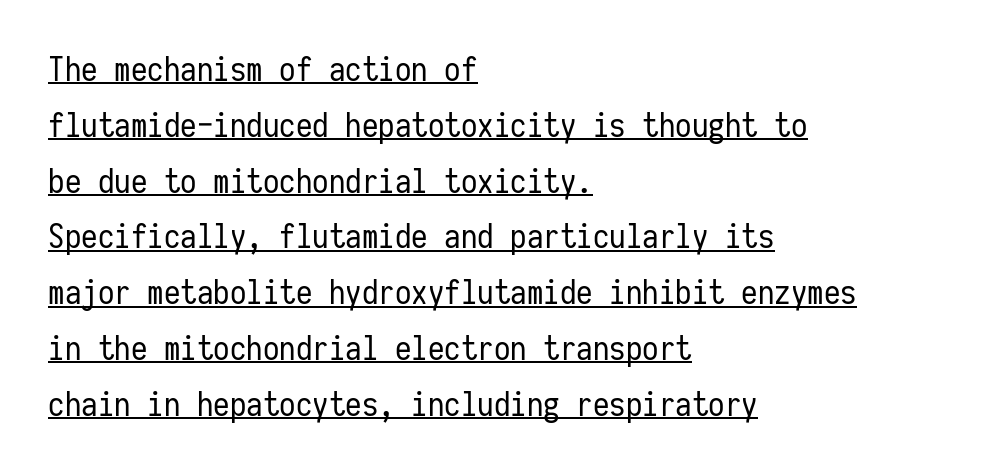
{"serif": "no", "italic": "no", "bold": "no", "weight": "regular", "width": "condensed", "stroke_contrast": "low", "x_height": "medium", "monospaced": "yes", "underline": "yes", "align": "left", "line_spacing": "normal", "line_spacing_ratio": 1.69, "letter_spacing": "normal", "letter_spacing_em": 0.0, "glyph_px": 33}
